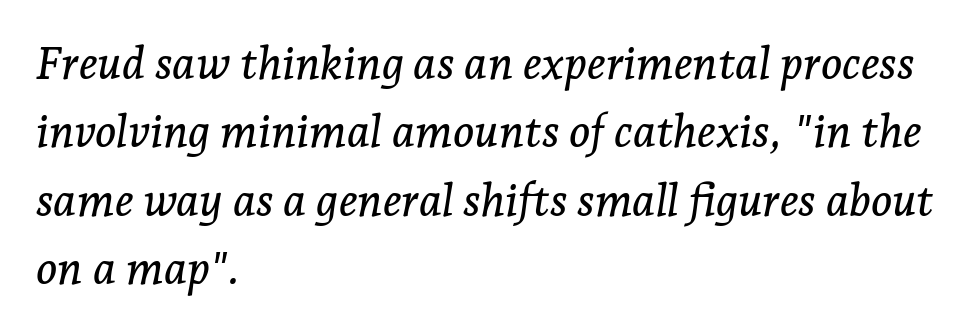
Q: Is the text italic (slanted)? A: Yes, it leans right by about 7 degrees.
Q: Is the typeface a serif or a sans-serif typeface? A: Serif.
Q: Is the text underlined? A: No.
Q: How is the paragraph aligned? A: Left-aligned.
Q: Is the spacing between letters normal or unusually wide? A: Normal.
Q: Is the spacing between lines tight, normal or loose? A: Normal.
Q: Width (condensed, normal, or wide)? A: Normal.
Q: Stroke contrast? A: Low.
Q: x-height? A: Medium.
Q: Monospaced? A: No.
